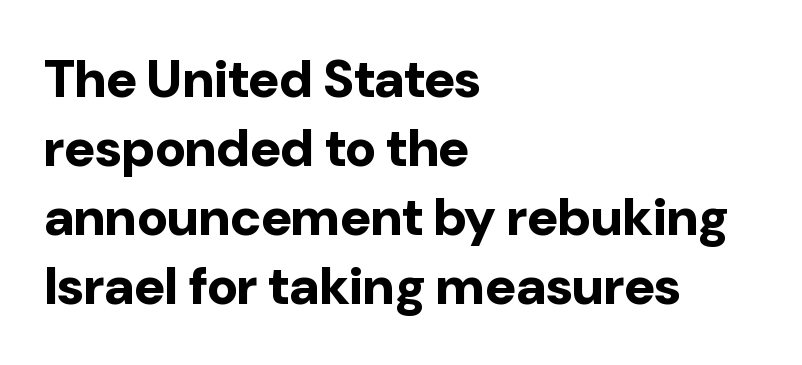
Q: Is the text bold? A: Yes.
Q: Is the text italic (slanted)? A: No, it is upright.
Q: Is the typeface a serif or a sans-serif typeface? A: Sans-serif.
Q: Is the text underlined? A: No.
Q: How is the paragraph aligned? A: Left-aligned.
Q: Is the spacing between letters normal or unusually wide? A: Normal.
Q: Is the spacing between lines tight, normal or loose? A: Normal.
Q: Width (condensed, normal, or wide)? A: Normal.
Q: Stroke contrast? A: Low.
Q: x-height? A: Medium.
Q: Monospaced? A: No.
